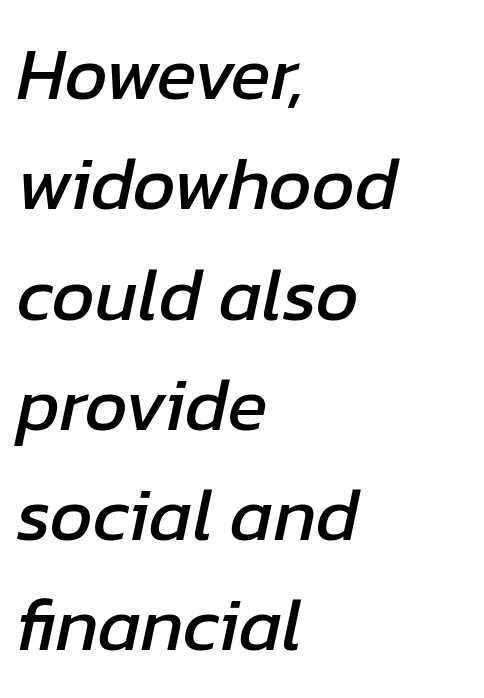
Q: Is the text italic (slanted)? A: Yes, it leans right by about 12 degrees.
Q: Is the text underlined? A: No.
Q: How is the paragraph aligned? A: Left-aligned.
Q: Is the spacing between letters normal or unusually wide? A: Normal.
Q: Is the spacing between lines tight, normal or loose? A: Normal.
Q: Width (condensed, normal, or wide)? A: Normal.
Q: Stroke contrast? A: Low.
Q: x-height? A: Medium.
Q: Monospaced? A: No.
